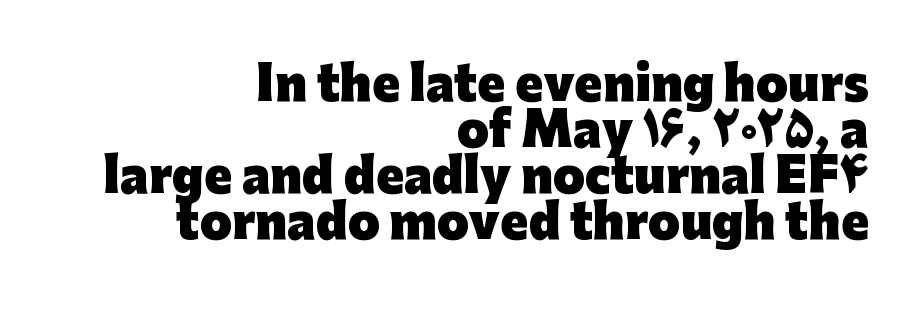
{"serif": "no", "italic": "no", "bold": "yes", "weight": "heavy", "width": "normal", "stroke_contrast": "low", "x_height": "medium", "monospaced": "no", "underline": "no", "align": "right", "line_spacing": "tight", "line_spacing_ratio": 1.0, "letter_spacing": "normal", "letter_spacing_em": 0.0, "glyph_px": 46}
